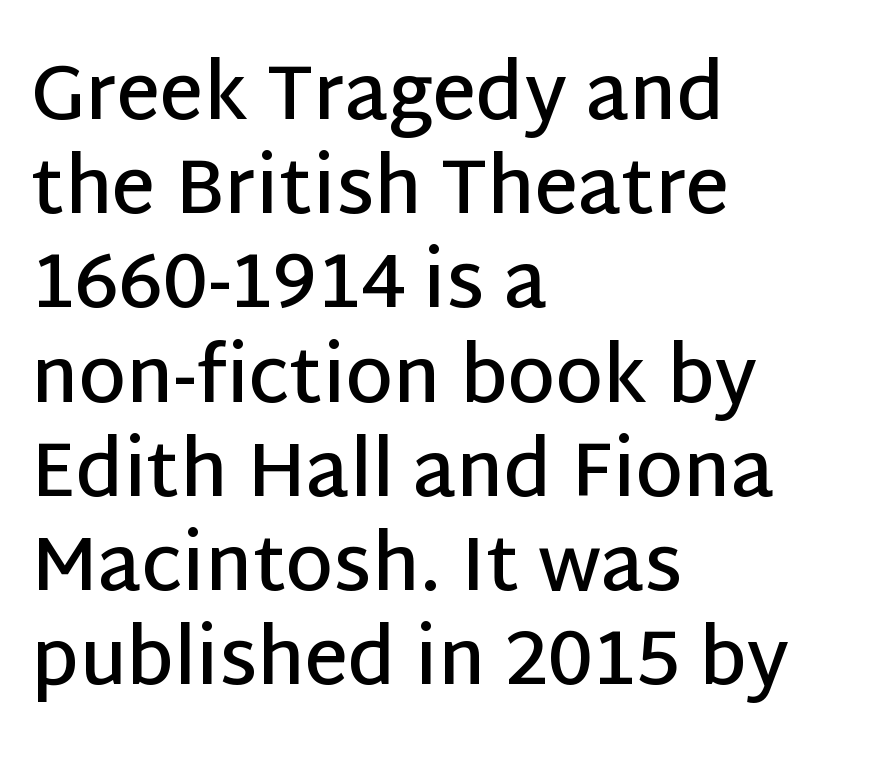
The image shows 76 px semibold sans-serif type, upright; set left-aligned, line spacing 1.24x, normal letter spacing, not underlined; low stroke contrast and a large x-height.
